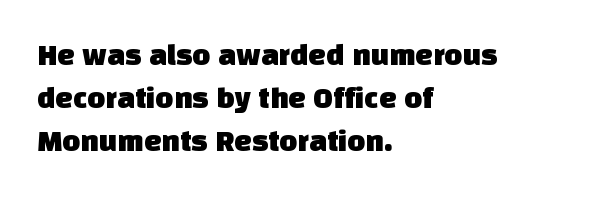
{"serif": "no", "width": "normal", "stroke_contrast": "low", "x_height": "large", "monospaced": "no", "underline": "no", "align": "left", "line_spacing": "normal", "line_spacing_ratio": 1.39, "letter_spacing": "normal", "letter_spacing_em": 0.0, "glyph_px": 31}
